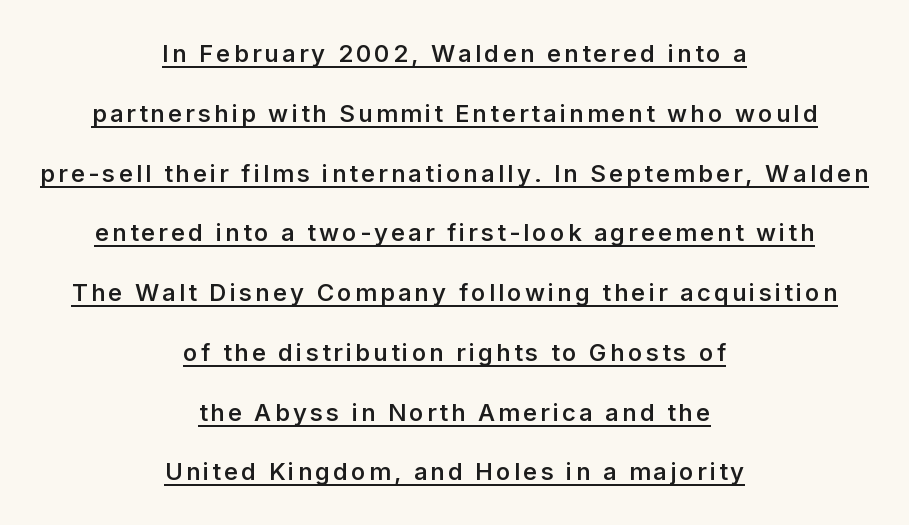
The image shows 24 px text type, upright; set centered, loose line spacing (2.49x), underlined.
